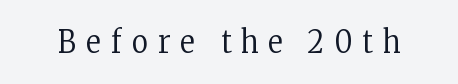
{"serif": "yes", "italic": "no", "bold": "no", "weight": "regular", "width": "condensed", "stroke_contrast": "low", "x_height": "medium", "monospaced": "no", "underline": "no", "letter_spacing": "wide", "letter_spacing_em": 0.33, "glyph_px": 31}
